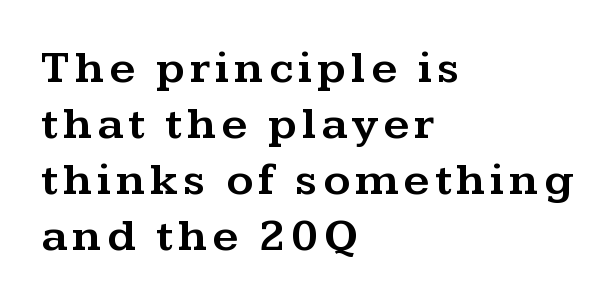
{"serif": "yes", "italic": "no", "width": "wide", "stroke_contrast": "medium", "x_height": "medium", "monospaced": "no", "underline": "no", "align": "left", "line_spacing_ratio": 1.22, "glyph_px": 46}
